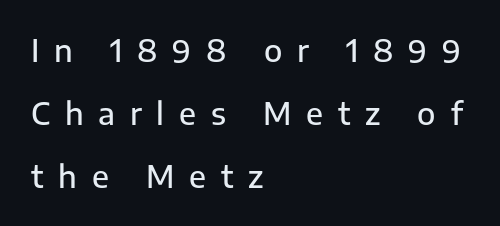
The image shows 30 px semibold sans-serif type, upright; set left-aligned, loose line spacing (2.1x), unusually wide letter spacing (+0.49 em), not underlined; low stroke contrast and a medium x-height.
